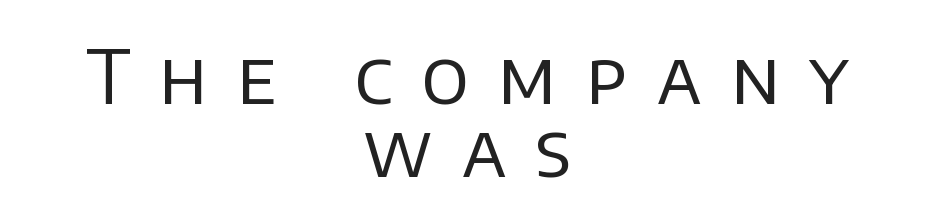
In terms of letterspacing, this is a distinctly airy, spread setting. Decoration check: the copy has no underline. This rendering uses center alignment, leaving both contours irregular but symmetric. The letters look calm and open, with moderate or lighter stems.
